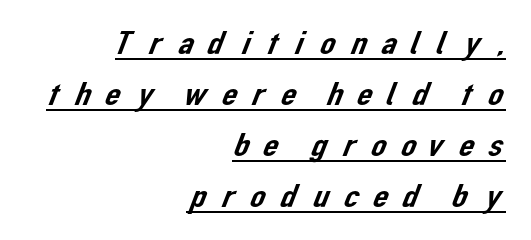
The image shows 34 px sans-serif type; set right-aligned, normal line spacing (1.5x), unusually wide letter spacing (+0.32 em), underlined; low stroke contrast and a medium x-height.
